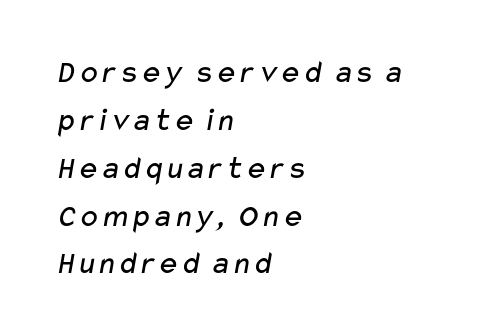
{"serif": "no", "bold": "no", "weight": "regular", "width": "wide", "stroke_contrast": "low", "x_height": "medium", "monospaced": "no", "underline": "no", "align": "left", "line_spacing": "normal", "line_spacing_ratio": 1.45, "letter_spacing": "normal", "letter_spacing_em": 0.0, "glyph_px": 33}
